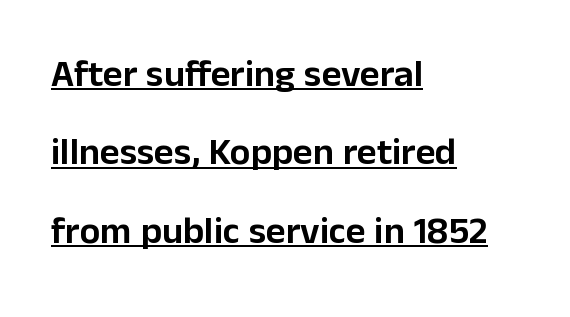
Teacher's note: observe the even left margin — that is flush-left alignment. In terms of letterspacing, this is plain default setting. Widely set lines give the paragraph a tall, airy silhouette. The face used here is a sans, in the tradition of grotesques and geometrics.
